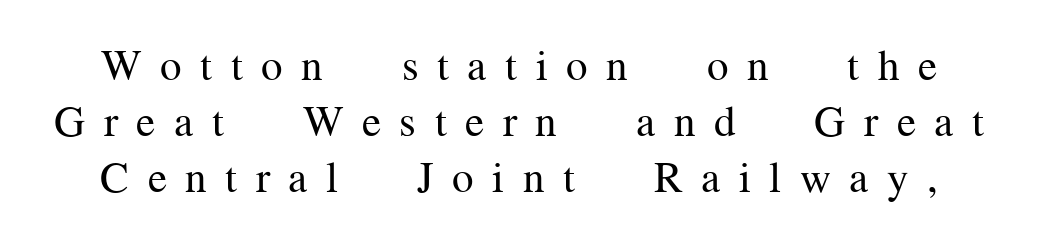
The image shows 43 px regular-weight serif type, upright; set normal line spacing (1.3x), unusually wide letter spacing (+0.43 em), not underlined; medium stroke contrast and a medium x-height.
